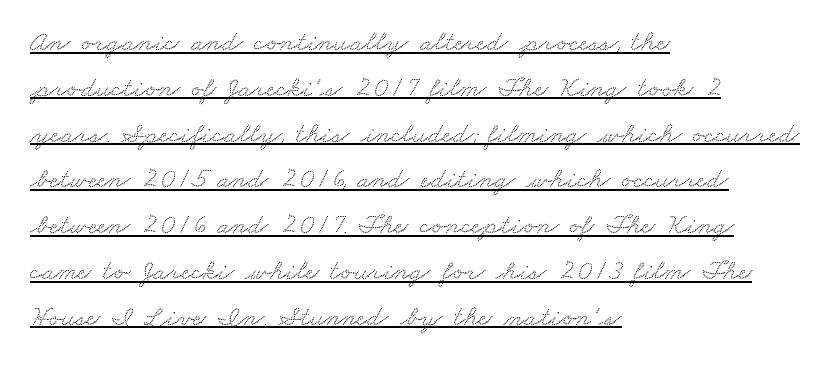
Q: Is the typeface a serif or a sans-serif typeface? A: Serif.
Q: Is the text underlined? A: Yes.
Q: How is the paragraph aligned? A: Left-aligned.
Q: Is the spacing between letters normal or unusually wide? A: Normal.
Q: Is the spacing between lines tight, normal or loose? A: Normal.
Q: Width (condensed, normal, or wide)? A: Wide.
Q: Stroke contrast? A: Low.
Q: x-height? A: Small.
Q: Monospaced? A: No.
